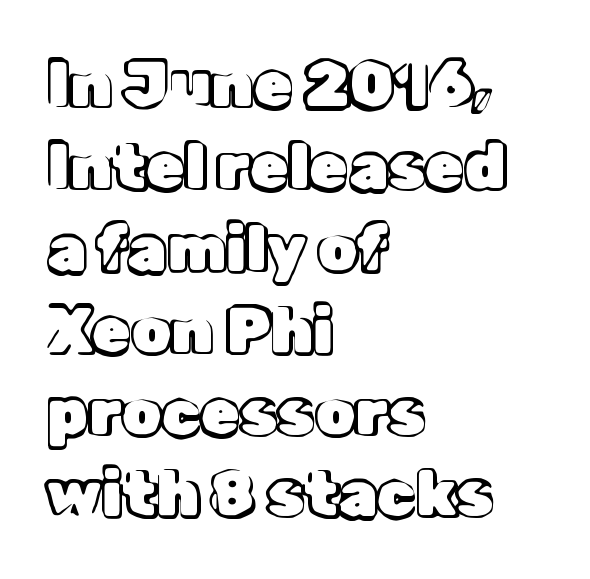
The image shows 63 px text type, upright; set left-aligned, normal line spacing (1.3x), normal letter spacing, not underlined; a medium x-height.
